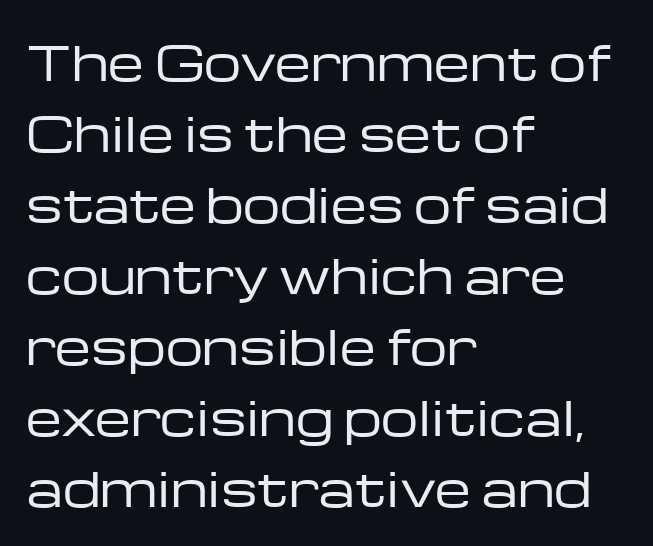
The image shows 47 px regular-weight, wide sans-serif type, upright; set left-aligned, normal line spacing (1.51x), normal letter spacing, not underlined; low stroke contrast and a medium x-height.
